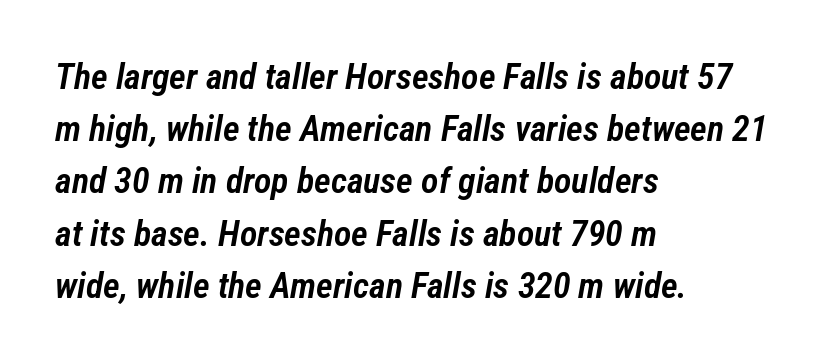
The image shows 36 px semibold, condensed type, italic (leaning right); set left-aligned, normal line spacing (1.45x), normal letter spacing, not underlined; low stroke contrast and a medium x-height.
